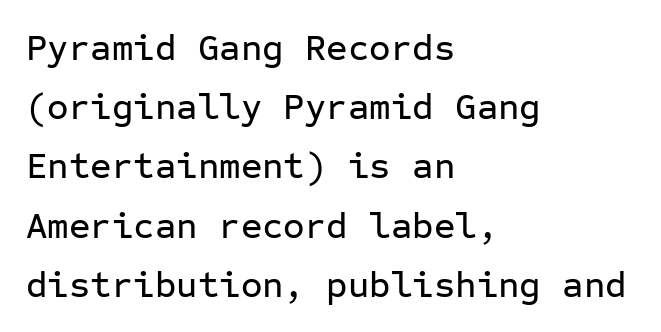
The image shows 37 px sans-serif type, upright, monospaced; set left-aligned, normal line spacing (1.6x), normal letter spacing, not underlined; low stroke contrast and a medium x-height.
